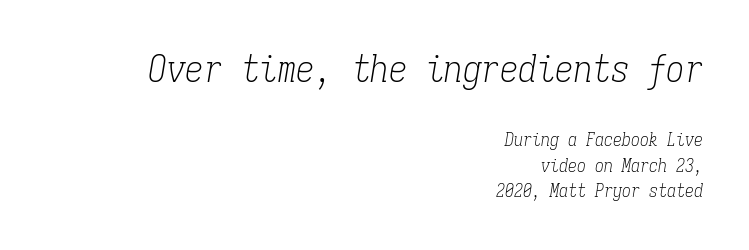
The tracking reads as untouched default to a designer's eye. Note the uniform advance width — an 'i' takes as much space as an 'm'. The initial chunk of copy outweighs the following chunk in type size. The rows are spaced the way most documents space them.
